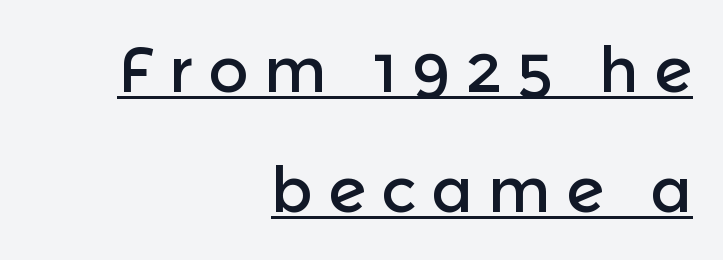
Q: Is the text italic (slanted)? A: No, it is upright.
Q: Is the typeface a serif or a sans-serif typeface? A: Sans-serif.
Q: Is the text underlined? A: Yes.
Q: How is the paragraph aligned? A: Right-aligned.
Q: Is the spacing between letters normal or unusually wide? A: Unusually wide.
Q: Is the spacing between lines tight, normal or loose? A: Loose.
Q: Width (condensed, normal, or wide)? A: Normal.
Q: x-height? A: Medium.
Q: Monospaced? A: No.
